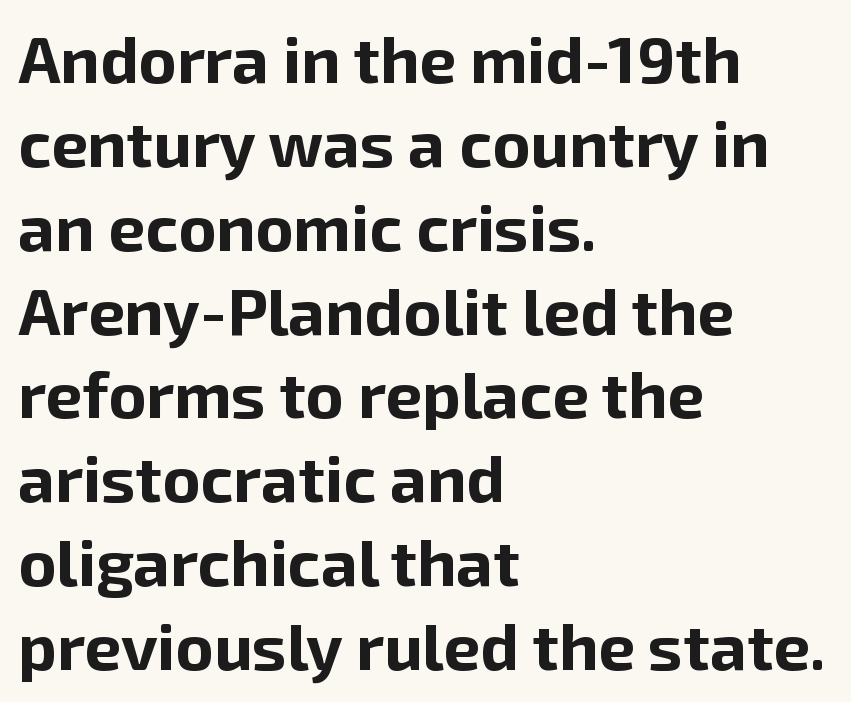
The image shows 65 px bold sans-serif type, upright; set left-aligned, normal line spacing (1.29x), normal letter spacing, not underlined; low stroke contrast and a medium x-height.
